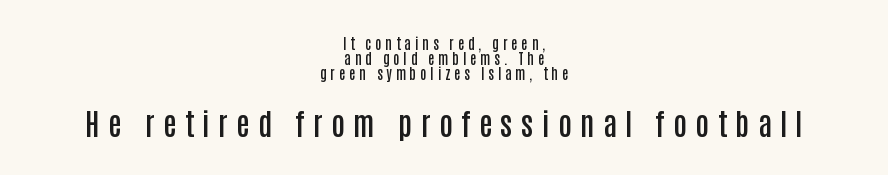
The image shows 30 px semibold, condensed sans-serif type, upright; set centered, tight line spacing (1.07x), unusually wide letter spacing (+0.28 em), not underlined; the second (bottom) block is 2.14x larger; low stroke contrast and a large x-height.
